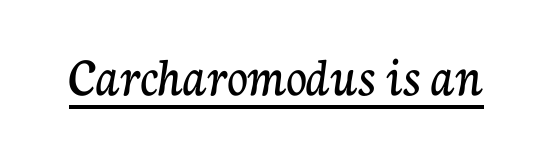
{"serif": "yes", "width": "normal", "stroke_contrast": "low", "x_height": "medium", "monospaced": "no", "underline": "yes", "letter_spacing": "normal", "letter_spacing_em": 0.0, "glyph_px": 57}
